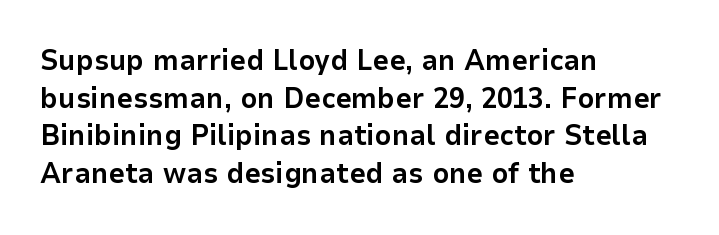
{"serif": "no", "italic": "no", "bold": "yes", "weight": "bold", "width": "normal", "stroke_contrast": "low", "x_height": "medium", "monospaced": "no", "underline": "no", "align": "left", "line_spacing": "normal", "line_spacing_ratio": 1.3, "letter_spacing": "normal", "letter_spacing_em": 0.0, "glyph_px": 29}
